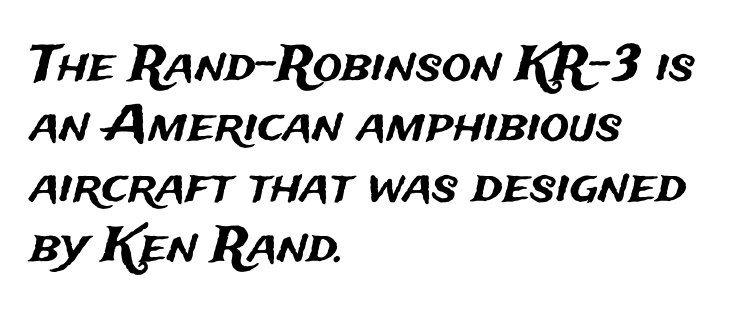
You could not count columns in this text — the font is proportionally spaced. Check the space under the baseline: it is left empty. Each letter's strokes conclude bluntly, with no projecting serifs. Standard letterfit; no display-style spreading of the glyphs.
